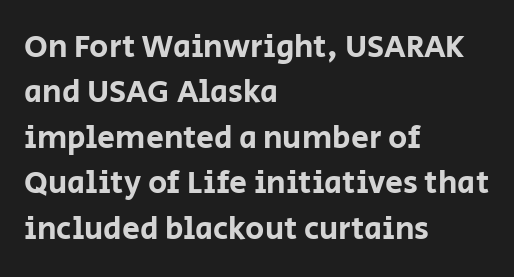
Q: Is the text italic (slanted)? A: No, it is upright.
Q: Is the typeface a serif or a sans-serif typeface? A: Sans-serif.
Q: Is the text underlined? A: No.
Q: How is the paragraph aligned? A: Left-aligned.
Q: Is the spacing between letters normal or unusually wide? A: Normal.
Q: Is the spacing between lines tight, normal or loose? A: Normal.
Q: Width (condensed, normal, or wide)? A: Normal.
Q: Stroke contrast? A: Low.
Q: x-height? A: Large.
Q: Monospaced? A: No.
